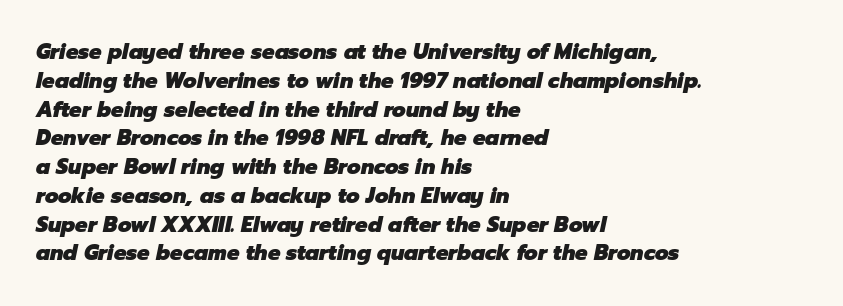
{"italic": "yes", "lean": "right", "slant_degrees": 12, "bold": "yes", "underline": "no", "align": "left", "line_spacing": "normal", "line_spacing_ratio": 1.37, "letter_spacing": "normal", "letter_spacing_em": 0.0, "glyph_px": 21}
